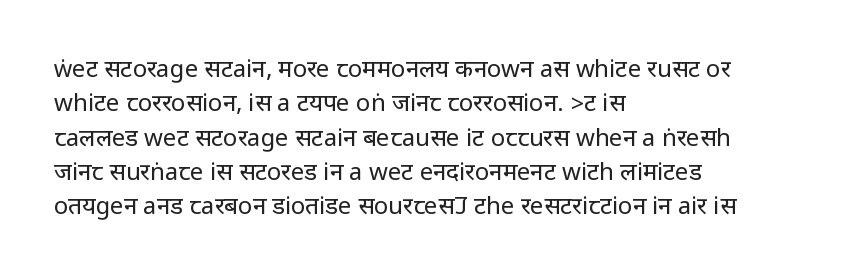
Q: Is the text bold? A: No.
Q: Is the text italic (slanted)? A: No, it is upright.
Q: Is the text underlined? A: No.
Q: How is the paragraph aligned? A: Left-aligned.
Q: Is the spacing between letters normal or unusually wide? A: Normal.
Q: Is the spacing between lines tight, normal or loose? A: Normal.
